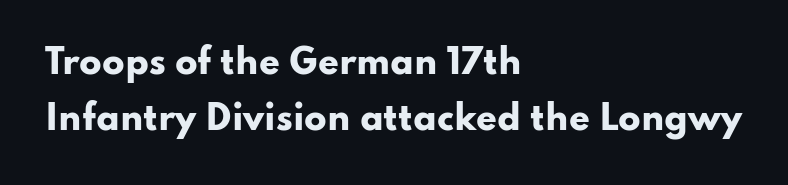
Q: Is the text bold? A: Yes.
Q: Is the text italic (slanted)? A: No, it is upright.
Q: Is the typeface a serif or a sans-serif typeface? A: Sans-serif.
Q: Is the text underlined? A: No.
Q: How is the paragraph aligned? A: Left-aligned.
Q: Is the spacing between letters normal or unusually wide? A: Normal.
Q: Is the spacing between lines tight, normal or loose? A: Normal.
Q: Width (condensed, normal, or wide)? A: Wide.
Q: Stroke contrast? A: Low.
Q: x-height? A: Small.
Q: Monospaced? A: No.
